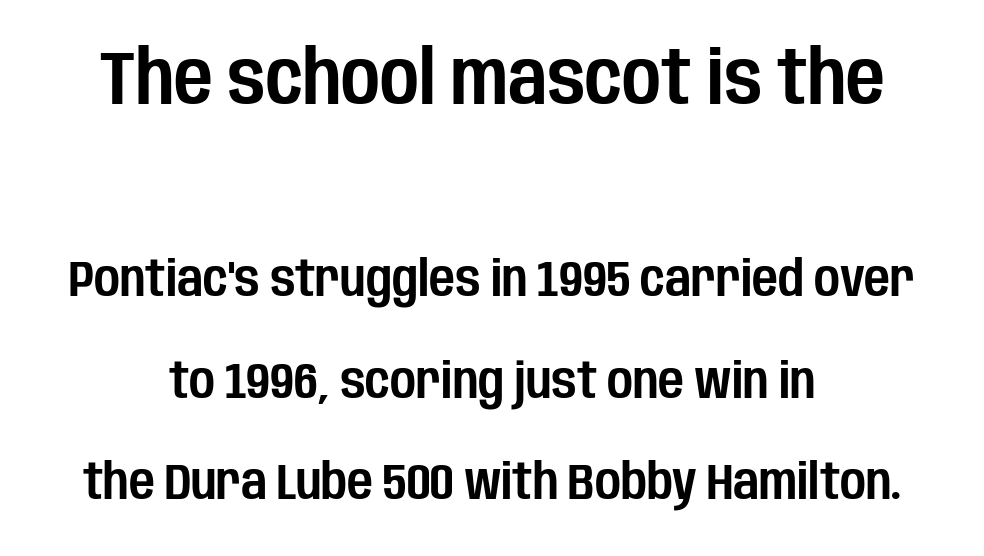
{"serif": "no", "italic": "no", "width": "condensed", "stroke_contrast": "low", "x_height": "large", "monospaced": "no", "underline": "no", "align": "center", "line_spacing": "loose", "line_spacing_ratio": 2.03, "letter_spacing": "normal", "letter_spacing_em": 0.0, "larger_block": "first", "size_ratio": 1.5, "glyph_px": 75}
